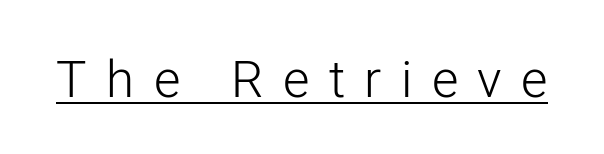
Tracking here is generous; glyphs stand well apart from one another. The characters are drawn with everyday or finer stroke widths. Type style note: lacks serifs. Here the designer chose a conventional face with non-uniform glyph widths. A typesetter would mark this as roman, not italic.
